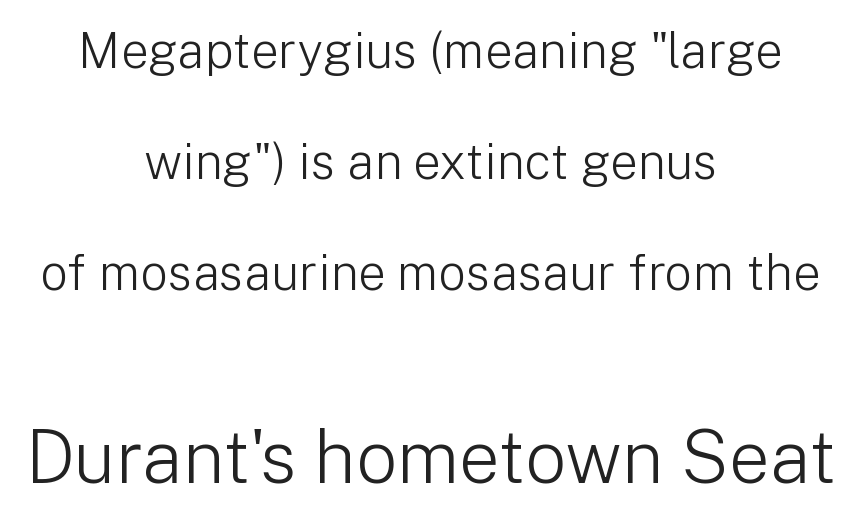
Q: Is the text bold? A: No.
Q: Is the text italic (slanted)? A: No, it is upright.
Q: Is the typeface a serif or a sans-serif typeface? A: Sans-serif.
Q: Is the text underlined? A: No.
Q: How is the paragraph aligned? A: Centered.
Q: Is the spacing between letters normal or unusually wide? A: Normal.
Q: Is the spacing between lines tight, normal or loose? A: Loose.
Q: Which block of text is set in a larger size, the first (top) or the second (bottom)? A: The second (bottom) one.
Q: Width (condensed, normal, or wide)? A: Normal.
Q: Stroke contrast? A: Low.
Q: x-height? A: Medium.
Q: Monospaced? A: No.
